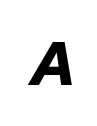
The image shows 61 px bold type, italic (leaning right); set unusually wide letter spacing (+0.36 em), not underlined; low stroke contrast and a medium x-height.
